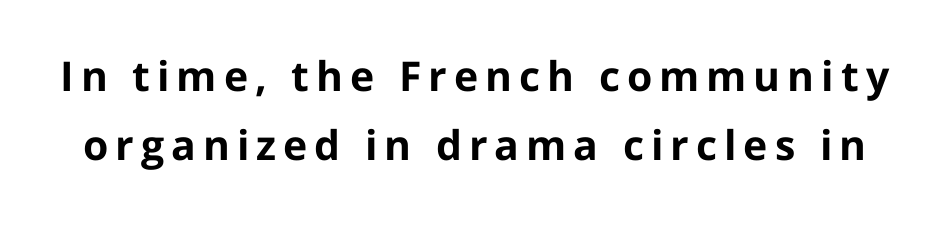
The specimen reads as upright at a glance. These lines are composed in type without serifs. The vertical gap from one line to the next is medium. Bare-footed words on every line.
